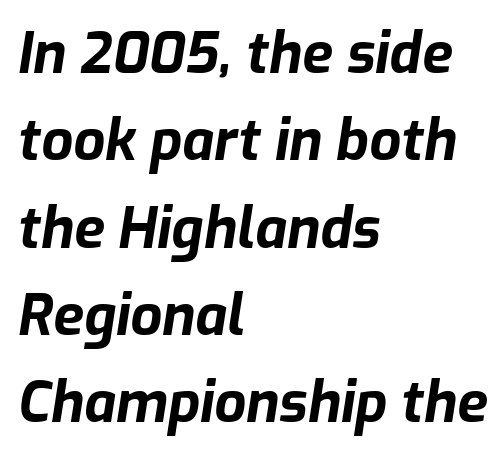
Q: Is the text bold? A: Yes.
Q: Is the text italic (slanted)? A: Yes, it leans right by about 9 degrees.
Q: Is the text underlined? A: No.
Q: How is the paragraph aligned? A: Left-aligned.
Q: Is the spacing between letters normal or unusually wide? A: Normal.
Q: Is the spacing between lines tight, normal or loose? A: Normal.
Q: Width (condensed, normal, or wide)? A: Normal.
Q: Stroke contrast? A: Low.
Q: x-height? A: Medium.
Q: Monospaced? A: No.
